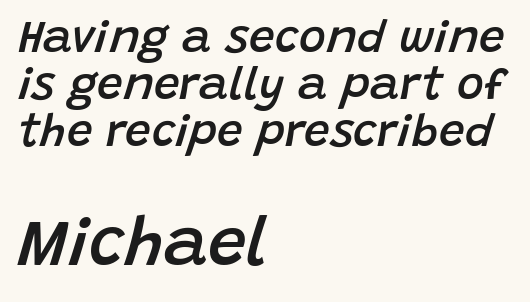
{"italic": "yes", "lean": "right", "slant_degrees": 15, "bold": "semi", "weight": "semibold", "width": "normal", "stroke_contrast": "low", "x_height": "large", "monospaced": "no", "underline": "no", "align": "left", "line_spacing": "tight", "line_spacing_ratio": 1.02, "letter_spacing": "normal", "letter_spacing_em": 0.0, "larger_block": "second", "size_ratio": 1.5, "glyph_px": 69}
